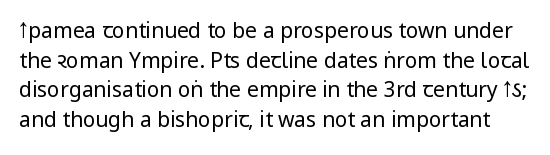
{"italic": "no", "bold": "no", "underline": "no", "line_spacing": "normal", "line_spacing_ratio": 1.41, "letter_spacing": "normal", "letter_spacing_em": 0.0, "glyph_px": 21}
